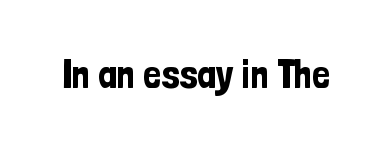
{"serif": "no", "italic": "no", "width": "condensed", "stroke_contrast": "low", "x_height": "medium", "monospaced": "no", "underline": "no", "letter_spacing": "normal", "letter_spacing_em": 0.0, "glyph_px": 40}
